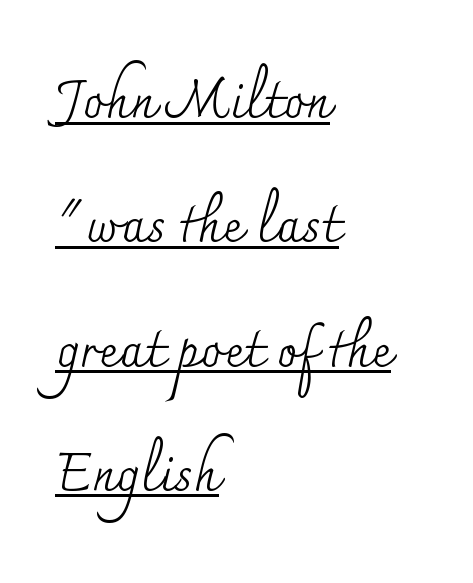
Does extra space separate the letters? No, they use regular spacing. These lines stack with their left ends in a neat column. The cut favours lightness, reaching ordinary text weight at its darkest. Varying glyph widths throughout — classic text-font behaviour.
